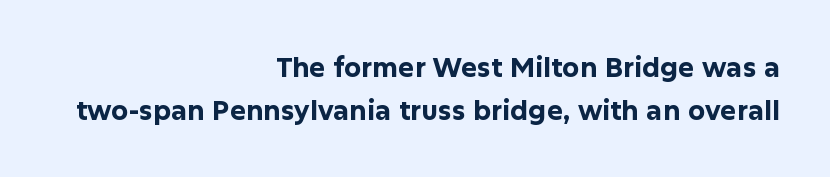
{"italic": "no", "bold": "yes", "underline": "no", "align": "right", "line_spacing": "normal", "line_spacing_ratio": 1.59, "letter_spacing": "normal", "letter_spacing_em": 0.0, "glyph_px": 27}
